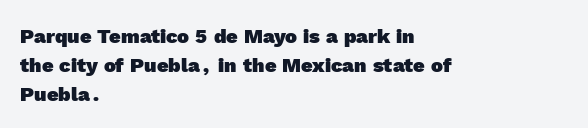
The image shows 20 px bold type; set left-aligned, normal line spacing (1.45x), normal letter spacing, not underlined.
